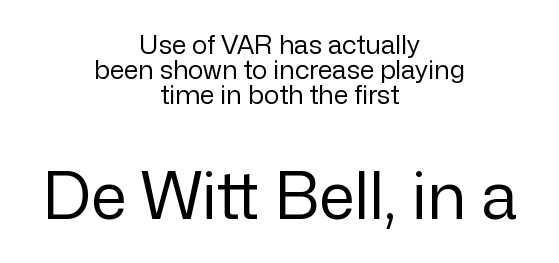
Q: Is the text bold? A: No.
Q: Is the text italic (slanted)? A: No, it is upright.
Q: Is the typeface a serif or a sans-serif typeface? A: Sans-serif.
Q: Is the text underlined? A: No.
Q: How is the paragraph aligned? A: Centered.
Q: Is the spacing between letters normal or unusually wide? A: Normal.
Q: Is the spacing between lines tight, normal or loose? A: Tight.
Q: Which block of text is set in a larger size, the first (top) or the second (bottom)? A: The second (bottom) one.
Q: Width (condensed, normal, or wide)? A: Normal.
Q: Stroke contrast? A: Low.
Q: x-height? A: Medium.
Q: Monospaced? A: No.
